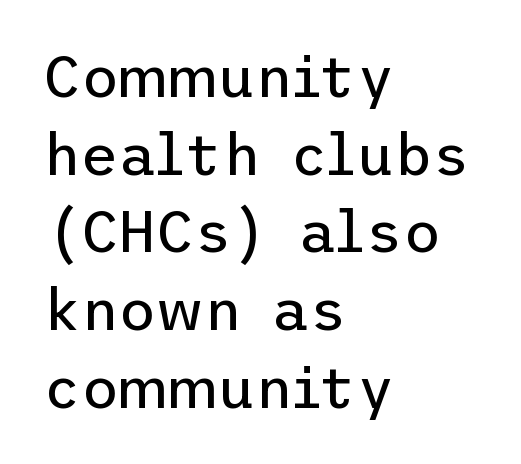
A typesetter would call this zero additional tracking. The rendering shows plain stroke endings on the letterforms — a sans-serif design. This reads as an unemphasized weight, regular at the heaviest. Typeset ragged right — the left edge is the straight one. A typesetter would mark this as roman, not italic.
